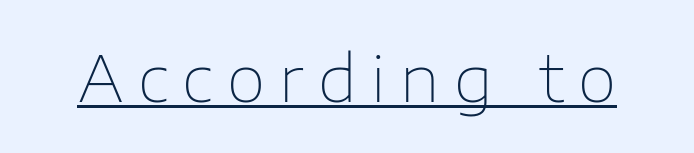
The image shows 63 px thin sans-serif type, upright; set unusually wide letter spacing (+0.23 em), underlined; low stroke contrast and a medium x-height.
